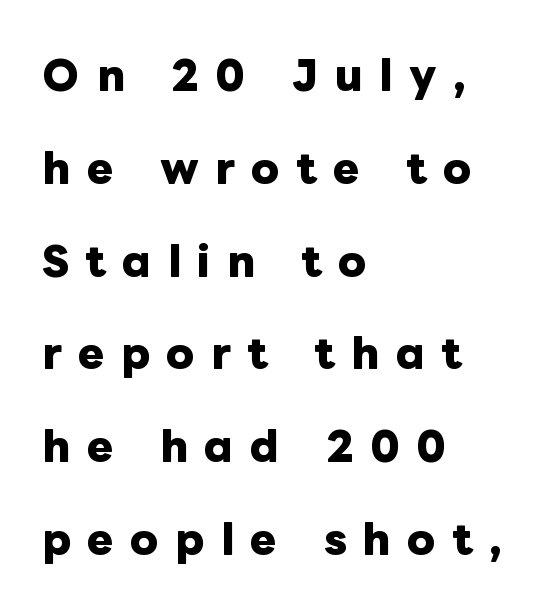
The image shows 40 px heavy type, upright; set left-aligned, loose line spacing (2.32x), unusually wide letter spacing (+0.41 em), not underlined; low stroke contrast and a medium x-height.
